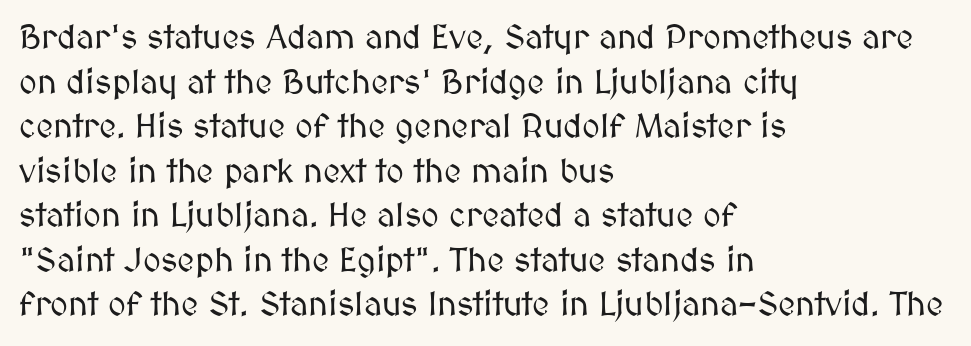
Q: Is the text italic (slanted)? A: No, it is upright.
Q: Is the text underlined? A: No.
Q: How is the paragraph aligned? A: Left-aligned.
Q: Is the spacing between letters normal or unusually wide? A: Normal.
Q: Is the spacing between lines tight, normal or loose? A: Normal.
Q: Width (condensed, normal, or wide)? A: Normal.
Q: Stroke contrast? A: Medium.
Q: x-height? A: Medium.
Q: Monospaced? A: No.
